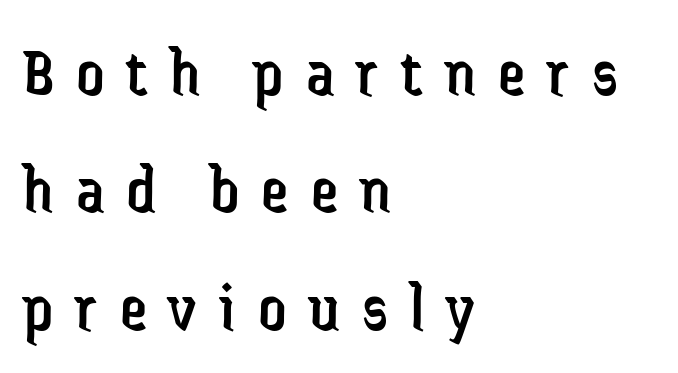
The passage shown is not bold in any degree. Every row of glyphs begins at an identical x-position on the left. Nothing sits at the stroke ends, so this counts as sans-serif. Here the designer chose a conventional face with non-uniform glyph widths. A typesetter would mark this as roman, not italic. Evenly set lines give the paragraph a standard silhouette.
